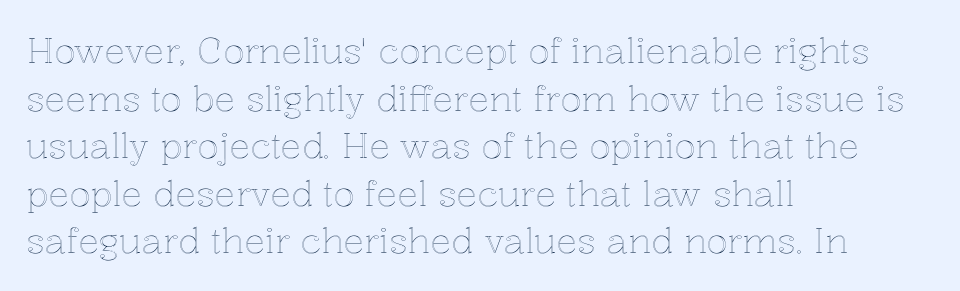
When letters stand straight like this, we call the style roman or upright. Line starts are locked; line ends wander. Note the varied advance widths — an 'i' is clearly narrower than an 'm'. The passage shown is not underscored anywhere. The type is set solid horizontally, with unmodified tracking. Compared with typical paragraphs, the rows here are spaced about the same.
